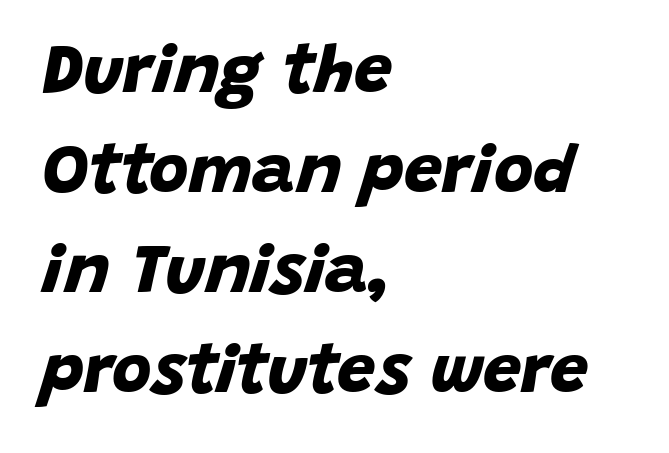
{"serif": "no", "bold": "yes", "weight": "bold", "width": "normal", "stroke_contrast": "low", "x_height": "large", "monospaced": "no", "underline": "no", "align": "left", "line_spacing": "normal", "line_spacing_ratio": 1.47, "letter_spacing": "normal", "letter_spacing_em": 0.0, "glyph_px": 68}
